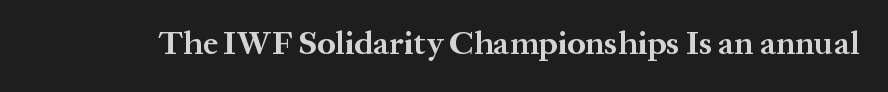
Q: Is the text bold? A: Yes.
Q: Is the text italic (slanted)? A: No, it is upright.
Q: Is the typeface a serif or a sans-serif typeface? A: Serif.
Q: Is the text underlined? A: No.
Q: Is the spacing between letters normal or unusually wide? A: Normal.
Q: Width (condensed, normal, or wide)? A: Normal.
Q: Stroke contrast? A: Medium.
Q: x-height? A: Medium.
Q: Monospaced? A: No.
